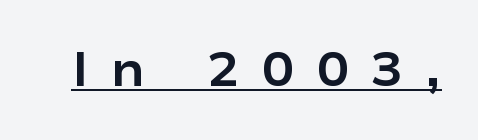
{"serif": "no", "italic": "no", "bold": "yes", "weight": "bold", "width": "wide", "stroke_contrast": "low", "x_height": "medium", "monospaced": "no", "underline": "yes", "letter_spacing": "wide", "letter_spacing_em": 0.47, "glyph_px": 48}
